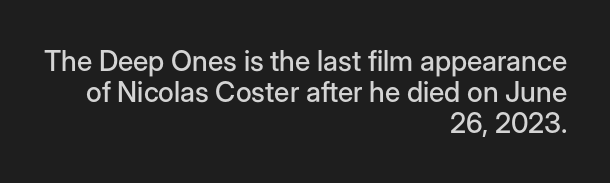
Q: Is the text italic (slanted)? A: No, it is upright.
Q: Is the typeface a serif or a sans-serif typeface? A: Sans-serif.
Q: Is the text underlined? A: No.
Q: How is the paragraph aligned? A: Right-aligned.
Q: Is the spacing between letters normal or unusually wide? A: Normal.
Q: Is the spacing between lines tight, normal or loose? A: Tight.
Q: Width (condensed, normal, or wide)? A: Normal.
Q: Stroke contrast? A: Low.
Q: x-height? A: Medium.
Q: Monospaced? A: No.
